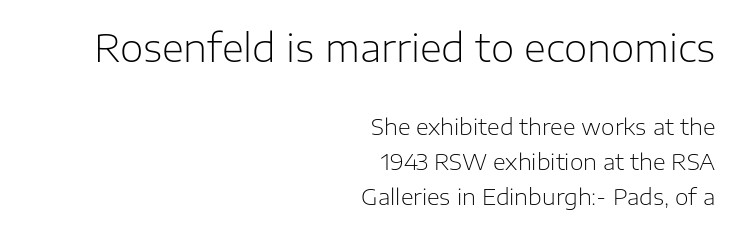
{"serif": "no", "italic": "no", "bold": "no", "weight": "light", "width": "normal", "stroke_contrast": "low", "x_height": "medium", "monospaced": "no", "underline": "no", "align": "right", "line_spacing": "normal", "line_spacing_ratio": 1.58, "letter_spacing": "normal", "letter_spacing_em": 0.0, "larger_block": "first", "size_ratio": 1.73, "glyph_px": 38}
